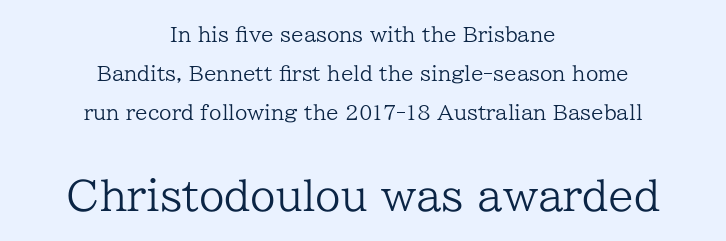
{"serif": "yes", "italic": "no", "bold": "no", "weight": "regular", "width": "normal", "stroke_contrast": "low", "x_height": "medium", "monospaced": "no", "underline": "no", "align": "center", "line_spacing": "loose", "line_spacing_ratio": 1.96, "letter_spacing": "normal", "letter_spacing_em": 0.0, "larger_block": "second", "size_ratio": 2.05, "glyph_px": 41}
